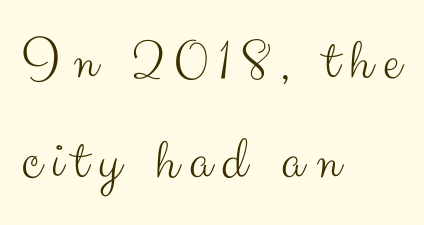
Caption: multi-line text, flush left, ragged right. Check the space under the baseline: it is left empty. What kind of face is this? One without serifs — a sans. The letterforms sit at book weight or below.
